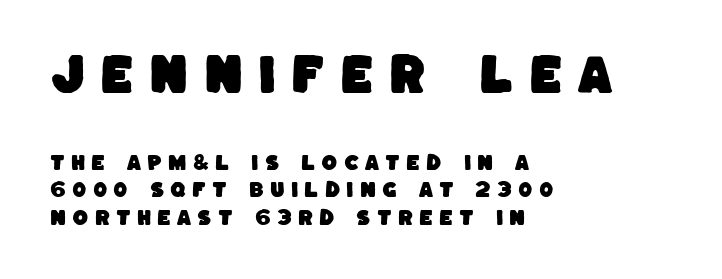
The face used here is proportionally spaced, like ordinary book or web type. The type family on display is of the sans-serif kind. If you squint, the top block still reads clearly — it's the larger of the two. Does the leading feel generous? No, just average. Left-aligned paragraph, ragged on the right.
